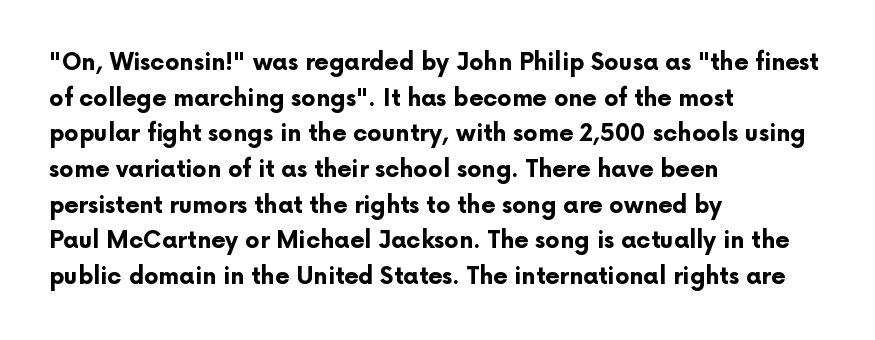
The image shows 23 px bold type, upright; set left-aligned, normal line spacing (1.55x), normal letter spacing, not underlined.
